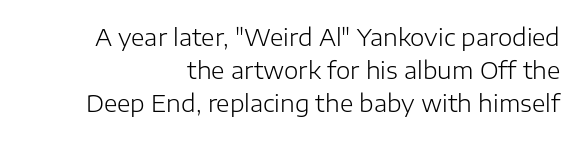
The image shows 23 px text type, upright; set right-aligned, normal line spacing (1.44x), normal letter spacing, not underlined.
